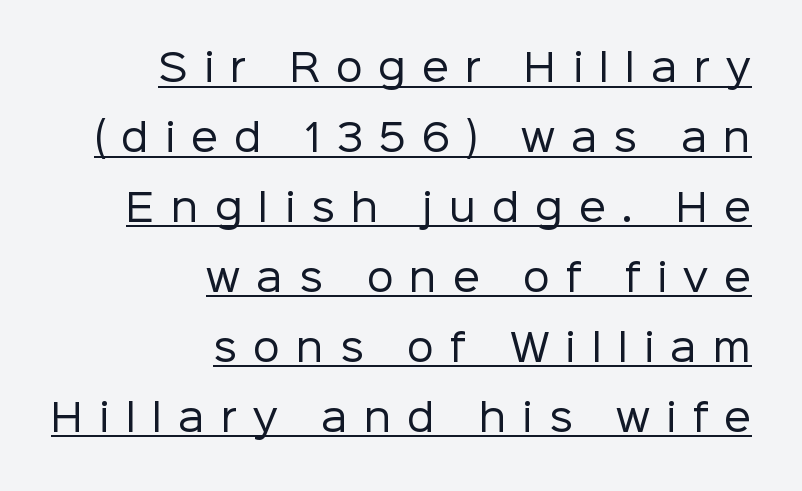
The image shows 38 px regular-weight sans-serif type, upright; set right-aligned, line spacing 1.84x, unusually wide letter spacing (+0.42 em), underlined; low stroke contrast and a medium x-height.
